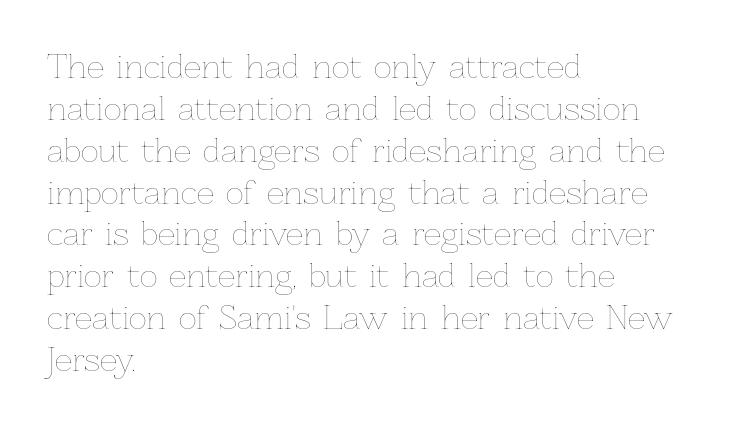
The image shows 31 px thin type, upright; set left-aligned, normal line spacing (1.35x), normal letter spacing, not underlined; low stroke contrast and a medium x-height.
